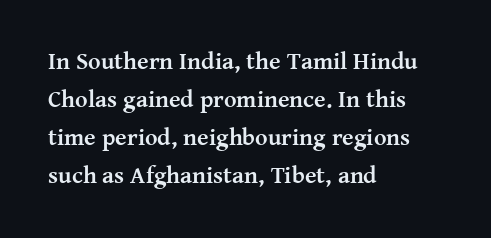
The image shows 24 px bold type, upright; set left-aligned, normal line spacing (1.58x), normal letter spacing, not underlined.
